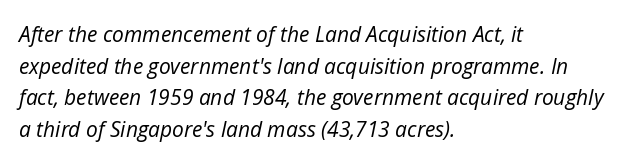
The image shows 21 px text type, italic (leaning right); set left-aligned, normal line spacing (1.51x), normal letter spacing, not underlined.
